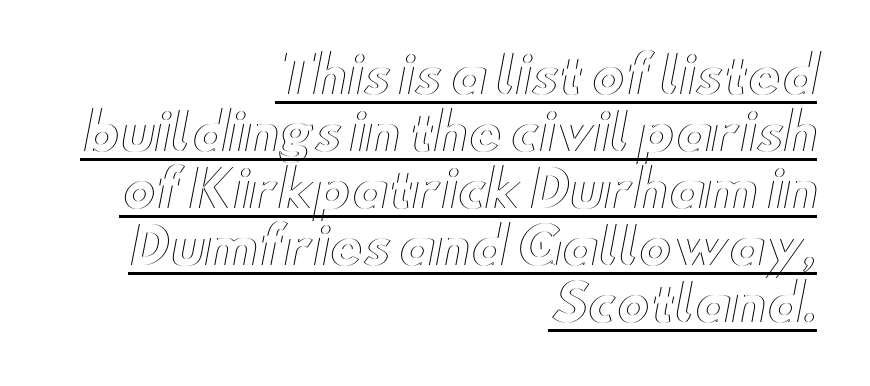
{"width": "wide", "x_height": "small", "monospaced": "no", "underline": "yes", "align": "right", "line_spacing": "tight", "line_spacing_ratio": 1.14, "letter_spacing": "normal", "letter_spacing_em": 0.0, "glyph_px": 50}
